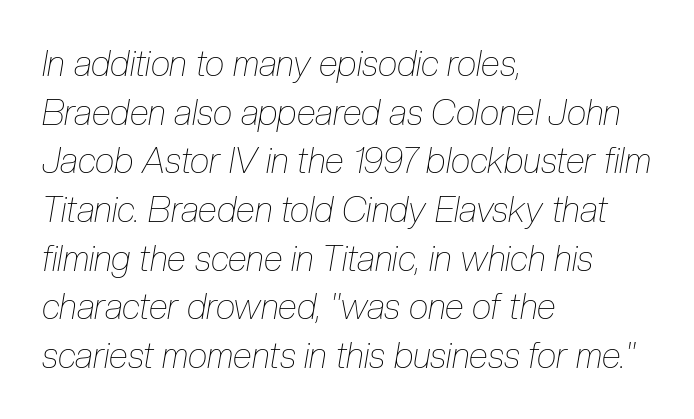
The image shows 35 px thin, condensed type, italic (leaning right); set left-aligned, normal line spacing (1.39x), normal letter spacing, not underlined; low stroke contrast and a medium x-height.
